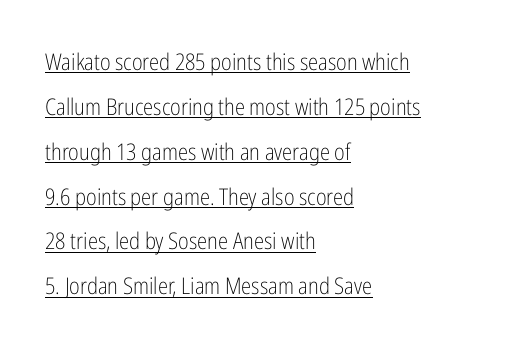
The image shows 23 px text type, upright; set left-aligned, loose line spacing (1.95x), normal letter spacing, underlined.
